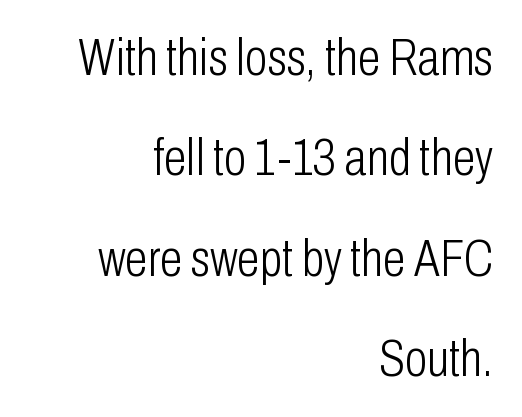
{"serif": "no", "italic": "no", "bold": "no", "weight": "light", "width": "condensed", "stroke_contrast": "low", "x_height": "medium", "monospaced": "no", "underline": "no", "align": "right", "line_spacing": "loose", "line_spacing_ratio": 1.93, "letter_spacing": "normal", "letter_spacing_em": 0.0, "glyph_px": 52}
